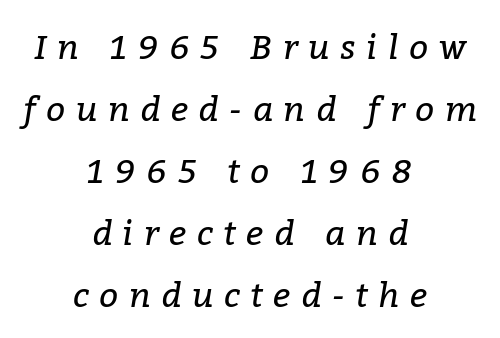
Font category for this specimen: serif. Stems here are at most as thick as an everyday book face. The letters are spread apart with noticeably loose tracking. This rendering features lettering with no underline. Does the copy run flush right? No — it is centered line by line.
